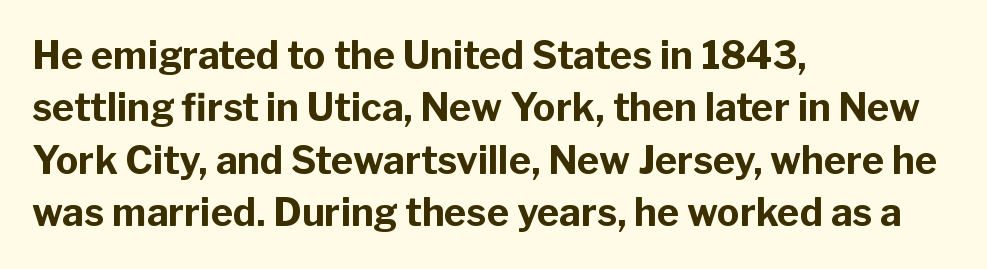
{"serif": "no", "italic": "no", "bold": "yes", "weight": "bold", "width": "normal", "stroke_contrast": "low", "x_height": "medium", "monospaced": "no", "underline": "no", "align": "left", "line_spacing": "normal", "line_spacing_ratio": 1.38, "letter_spacing": "normal", "letter_spacing_em": 0.0, "glyph_px": 38}
